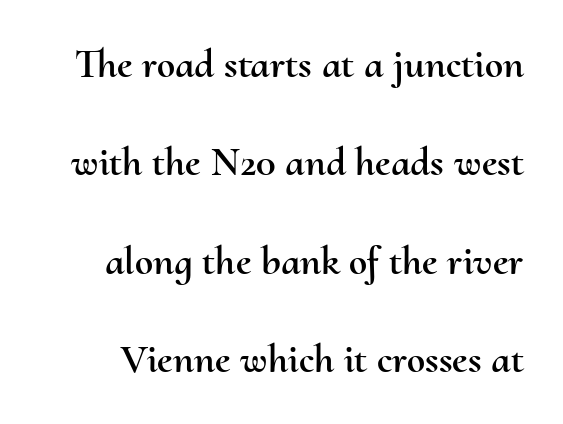
The tracking reads as untouched default to a designer's eye. Underlining? Definitely not there. Leading: increased. The lettering holds an erect, upright posture throughout.
